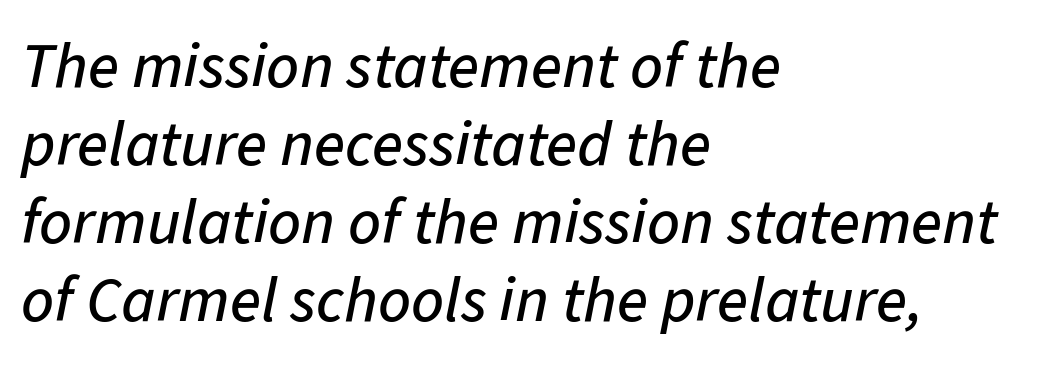
{"italic": "yes", "lean": "right", "slant_degrees": 11, "width": "normal", "stroke_contrast": "low", "x_height": "medium", "monospaced": "no", "underline": "no", "align": "left", "line_spacing_ratio": 1.22, "letter_spacing": "normal", "letter_spacing_em": 0.0, "glyph_px": 64}
